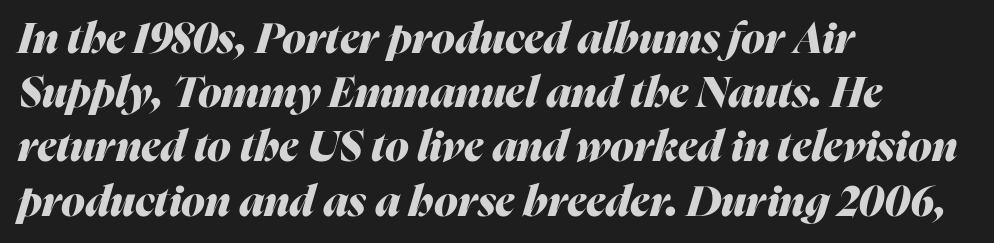
Just letters on the line, the space beneath them empty. Does the lettering tilt? It does — this is italic. This is heavy type, rendered in bold. Spacing between characters is what you'd get straight out of the box. The leading is moderate, giving the passage an even texture. The typesetter chose a ragged-right arrangement here.
